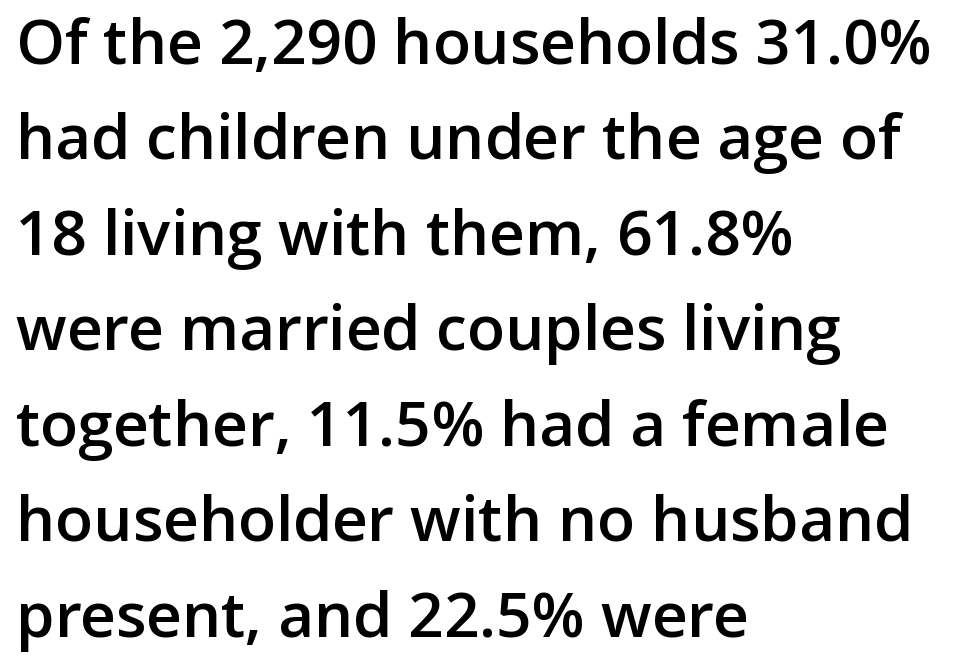
Q: Is the text bold? A: Semi-bold.
Q: Is the text italic (slanted)? A: No, it is upright.
Q: Is the typeface a serif or a sans-serif typeface? A: Sans-serif.
Q: Is the text underlined? A: No.
Q: How is the paragraph aligned? A: Left-aligned.
Q: Is the spacing between letters normal or unusually wide? A: Normal.
Q: Is the spacing between lines tight, normal or loose? A: Normal.
Q: Width (condensed, normal, or wide)? A: Normal.
Q: Stroke contrast? A: Low.
Q: x-height? A: Medium.
Q: Monospaced? A: No.
